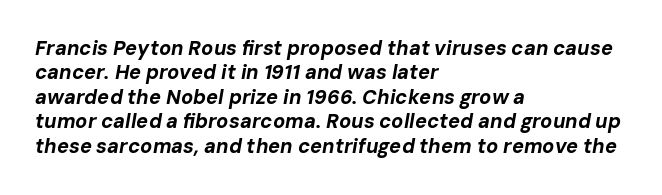
The image shows 20 px bold type, italic (leaning right); set left-aligned, line spacing 1.22x, normal letter spacing, not underlined.
